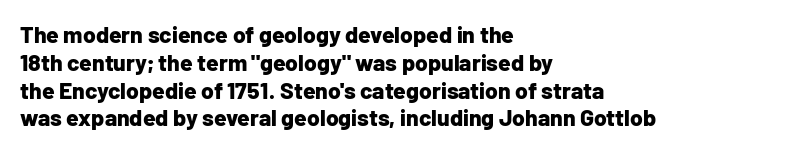
Q: Is the text bold? A: Yes.
Q: Is the text italic (slanted)? A: No, it is upright.
Q: Is the text underlined? A: No.
Q: How is the paragraph aligned? A: Left-aligned.
Q: Is the spacing between letters normal or unusually wide? A: Normal.
